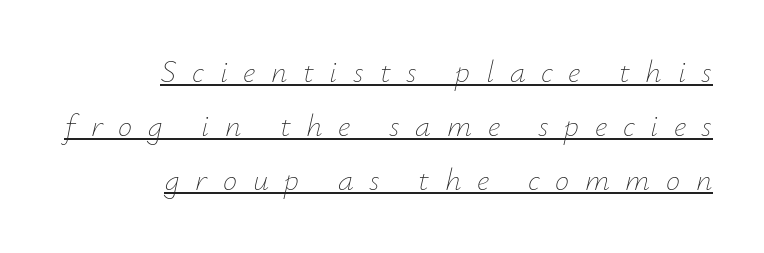
The image shows 32 px thin type, italic (leaning right); set right-aligned, normal line spacing (1.69x), unusually wide letter spacing (+0.49 em), underlined; low stroke contrast and a small x-height.
